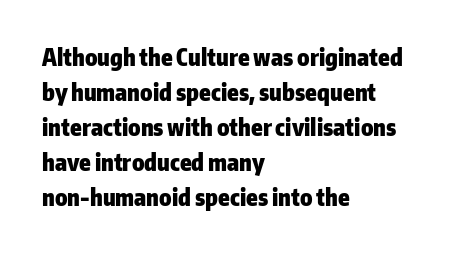
Q: Is the text bold? A: Yes.
Q: Is the text italic (slanted)? A: No, it is upright.
Q: Is the text underlined? A: No.
Q: How is the paragraph aligned? A: Left-aligned.
Q: Is the spacing between letters normal or unusually wide? A: Normal.
Q: Is the spacing between lines tight, normal or loose? A: Normal.
